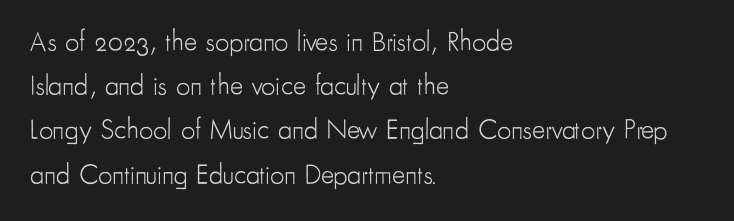
Q: Is the text bold? A: No.
Q: Is the text italic (slanted)? A: No, it is upright.
Q: Is the typeface a serif or a sans-serif typeface? A: Sans-serif.
Q: Is the text underlined? A: No.
Q: How is the paragraph aligned? A: Left-aligned.
Q: Is the spacing between letters normal or unusually wide? A: Normal.
Q: Is the spacing between lines tight, normal or loose? A: Normal.
Q: Width (condensed, normal, or wide)? A: Condensed.
Q: Stroke contrast? A: Low.
Q: x-height? A: Small.
Q: Monospaced? A: No.
